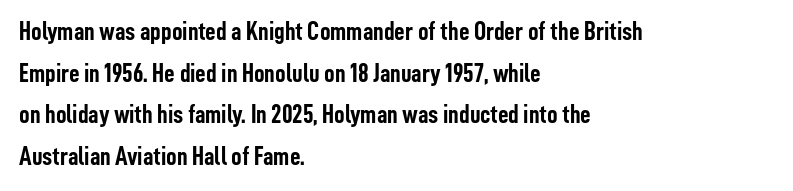
{"italic": "no", "bold": "yes", "underline": "no", "align": "left", "line_spacing": "normal", "line_spacing_ratio": 1.6, "letter_spacing": "normal", "letter_spacing_em": 0.0, "glyph_px": 26}
